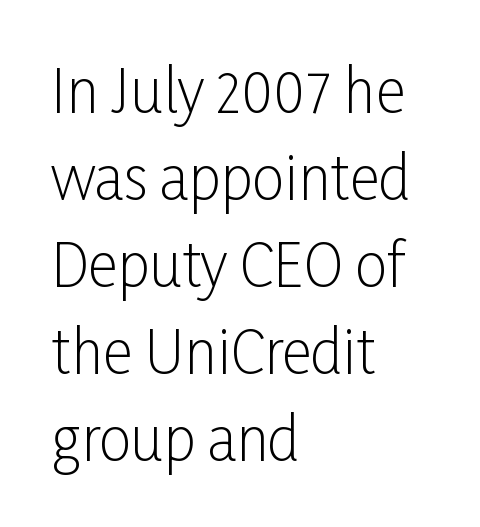
{"serif": "no", "italic": "no", "bold": "no", "weight": "light", "width": "condensed", "stroke_contrast": "low", "x_height": "medium", "monospaced": "no", "underline": "no", "align": "left", "line_spacing": "normal", "line_spacing_ratio": 1.5, "letter_spacing": "normal", "letter_spacing_em": 0.0, "glyph_px": 58}
